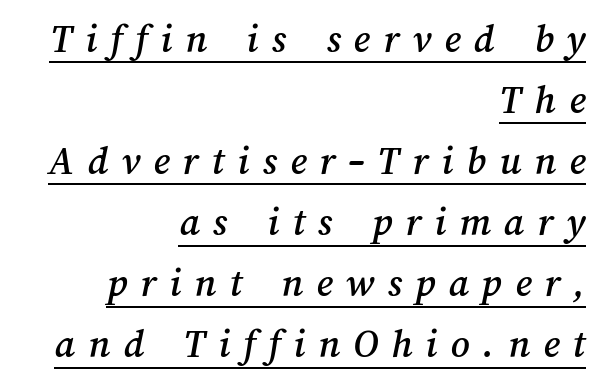
Q: Is the text underlined? A: Yes.
Q: How is the paragraph aligned? A: Right-aligned.
Q: Is the spacing between letters normal or unusually wide? A: Unusually wide.
Q: Is the spacing between lines tight, normal or loose? A: Normal.
Q: Width (condensed, normal, or wide)? A: Normal.
Q: Stroke contrast? A: Medium.
Q: x-height? A: Medium.
Q: Monospaced? A: No.
